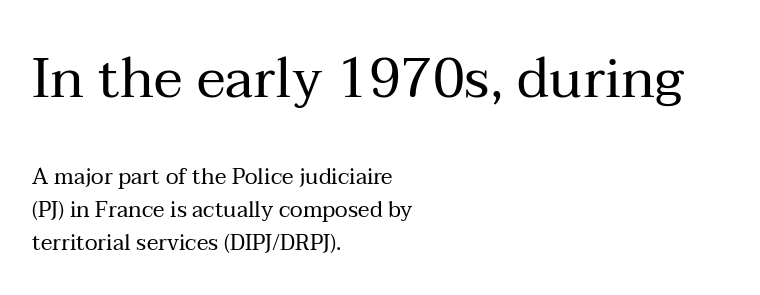
{"serif": "yes", "italic": "no", "bold": "no", "weight": "regular", "width": "normal", "stroke_contrast": "medium", "x_height": "medium", "monospaced": "no", "underline": "no", "align": "left", "line_spacing": "normal", "line_spacing_ratio": 1.5, "letter_spacing": "normal", "letter_spacing_em": 0.0, "larger_block": "first", "size_ratio": 2.5, "glyph_px": 55}
